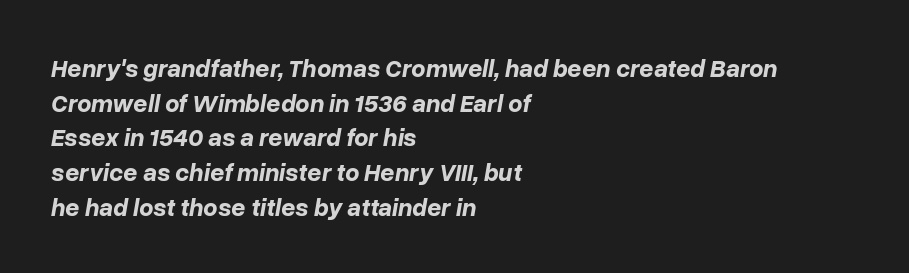
Q: Is the text bold? A: Yes.
Q: Is the text italic (slanted)? A: Yes, it leans right by about 10 degrees.
Q: Is the text underlined? A: No.
Q: How is the paragraph aligned? A: Left-aligned.
Q: Is the spacing between letters normal or unusually wide? A: Normal.
Q: Is the spacing between lines tight, normal or loose? A: Normal.
